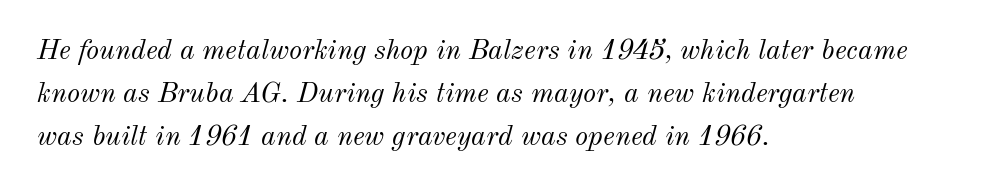
Italic: yes, the glyphs are oblique. This rendering leaves character spacing at its baseline value. The face looks like a standard text weight, possibly lighter. Compared with a centered layout, this one pins lines to the left instead. No word sits above an underline.
